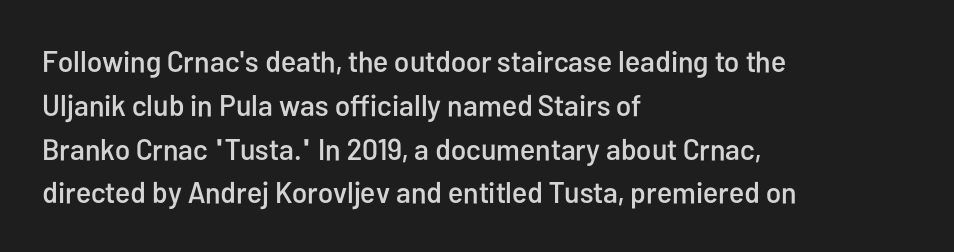
Is this a sans? Yes — the strokes have no serifs. The words here are not underlined. A typesetter would call this leading conventional body-copy spacing. This is roman type, the default non-slanted kind.
